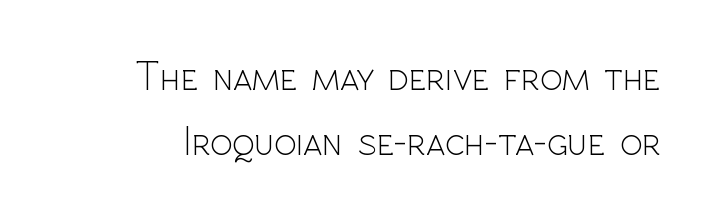
Q: Is the text bold? A: No.
Q: Is the text italic (slanted)? A: No, it is upright.
Q: Is the typeface a serif or a sans-serif typeface? A: Sans-serif.
Q: Is the text underlined? A: No.
Q: Is the spacing between letters normal or unusually wide? A: Normal.
Q: Is the spacing between lines tight, normal or loose? A: Normal.
Q: Width (condensed, normal, or wide)? A: Normal.
Q: x-height? A: Medium.
Q: Monospaced? A: No.
